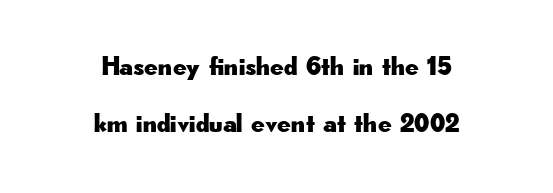
{"italic": "no", "underline": "no", "align": "center", "line_spacing": "loose", "line_spacing_ratio": 2.1, "letter_spacing": "normal", "letter_spacing_em": 0.0, "glyph_px": 27}
